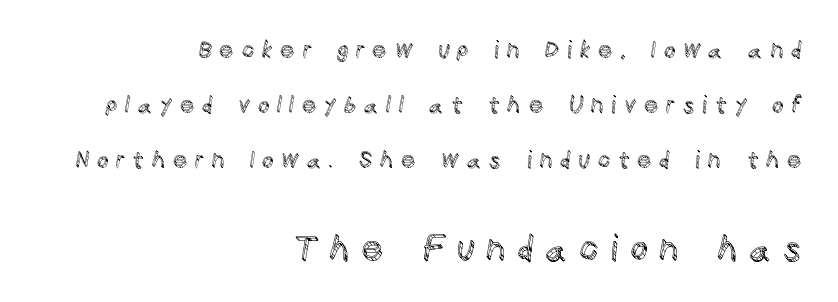
{"width": "normal", "x_height": "large", "monospaced": "no", "underline": "no", "align": "right", "line_spacing": "loose", "line_spacing_ratio": 2.39, "letter_spacing": "wide", "letter_spacing_em": 0.32, "larger_block": "second", "size_ratio": 1.52, "glyph_px": 35}
